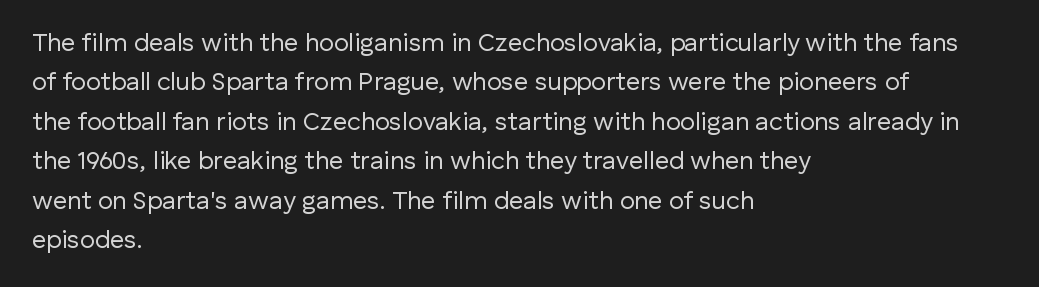
This block has exactly the height ordinary leading produces. Heft: none added — not bold. The face used here is rendered with its standard letterfit. Horizontally, the lines are justified to the leading edge only.
